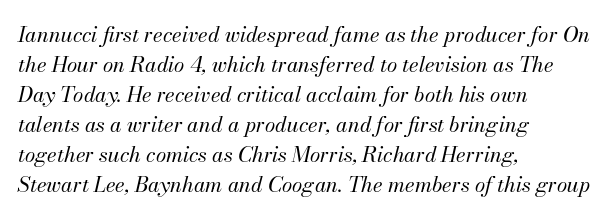
The image shows 21 px text type, italic (leaning right); set left-aligned, normal line spacing (1.43x), normal letter spacing, not underlined.
